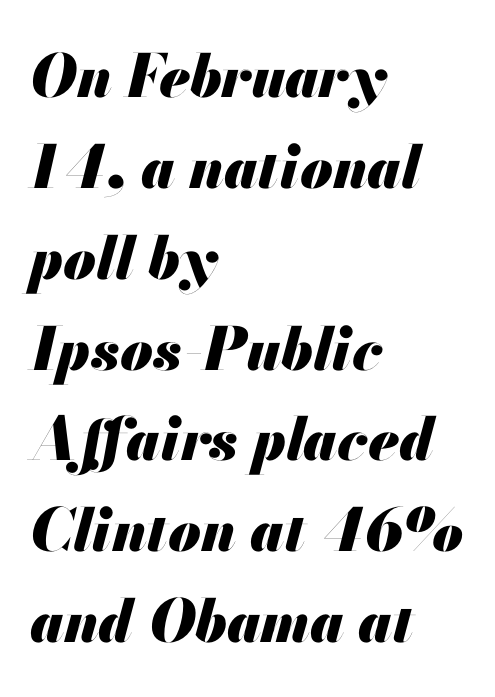
Slanted lettering throughout. The rendering uses a moderate line-height, typical for paragraphs. Which margin do the lines hug? The left one — the right edge is uneven. Typesetter's note: full bold, strokes at maximum text heaviness. Has an underline been added? It has not. Character widths vary here, with narrow letters taking less room than wide ones.
